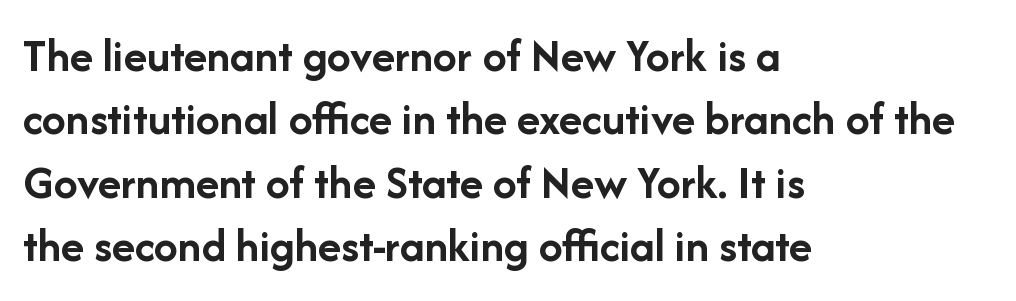
{"serif": "no", "italic": "no", "bold": "yes", "weight": "semibold", "width": "normal", "stroke_contrast": "low", "x_height": "medium", "monospaced": "no", "underline": "no", "align": "left", "line_spacing": "normal", "line_spacing_ratio": 1.32, "letter_spacing": "normal", "letter_spacing_em": 0.0, "glyph_px": 48}
